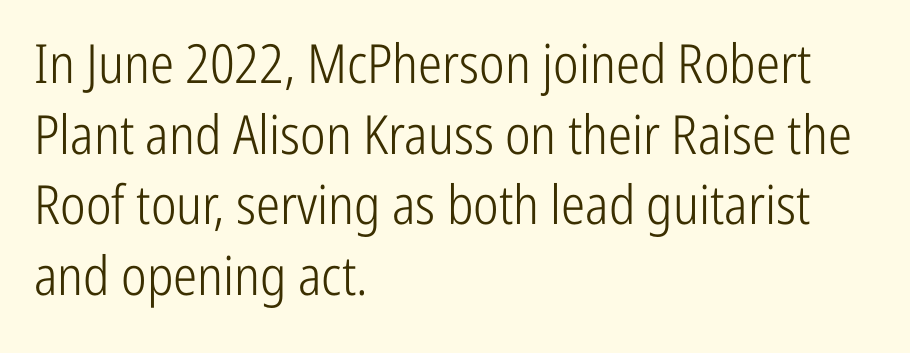
Q: Is the text bold? A: No.
Q: Is the text italic (slanted)? A: No, it is upright.
Q: Is the typeface a serif or a sans-serif typeface? A: Sans-serif.
Q: Is the text underlined? A: No.
Q: How is the paragraph aligned? A: Left-aligned.
Q: Is the spacing between letters normal or unusually wide? A: Normal.
Q: Is the spacing between lines tight, normal or loose? A: Normal.
Q: Width (condensed, normal, or wide)? A: Condensed.
Q: Stroke contrast? A: Low.
Q: x-height? A: Medium.
Q: Monospaced? A: No.
